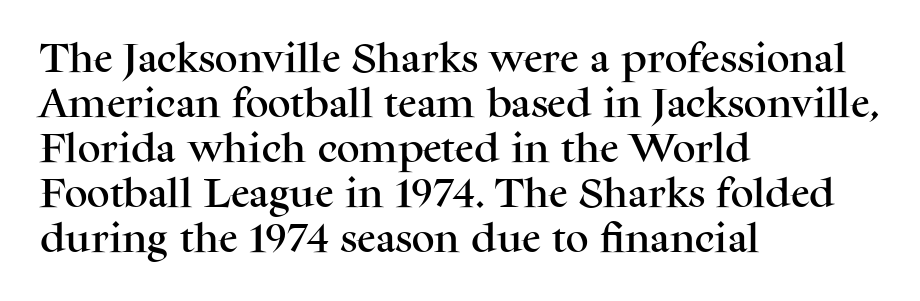
The rendering anchors every line to the left-hand side. Observe the serifs anchoring each vertical stroke in this sample. Standard letterfit; no display-style spreading of the glyphs. The font's upright variant was chosen for this text.
